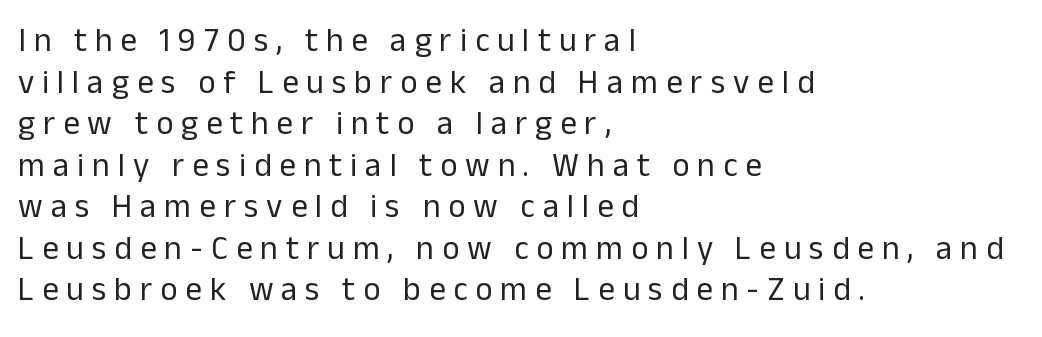
Horizontal bands of white between lines are of average thickness. This is the regular roman posture of the typeface. These lines are set flush left with a ragged right edge. What stands out about the letter spacing? Its width — letters are far apart. A quiet, ordinary-to-light weight characterises the typeface. The foot of each line stays bare and open.
